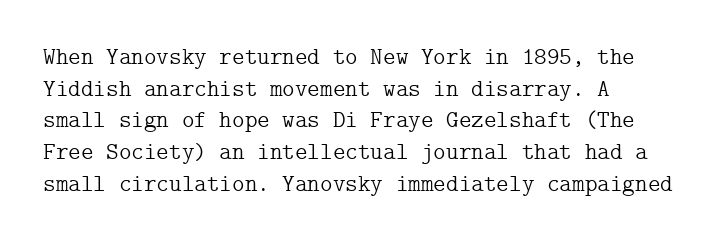
The image shows 24 px text type, upright; set left-aligned, normal line spacing (1.32x), normal letter spacing, not underlined.
